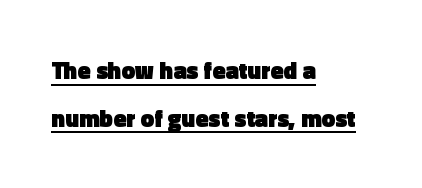
The specimen includes a rule beneath the text block's lines. Plenty of ink on the page — the face is bold. Notice the wide empty band between every row — that's loose leading. These lines keep a tight, regular rhythm from letter to letter.
